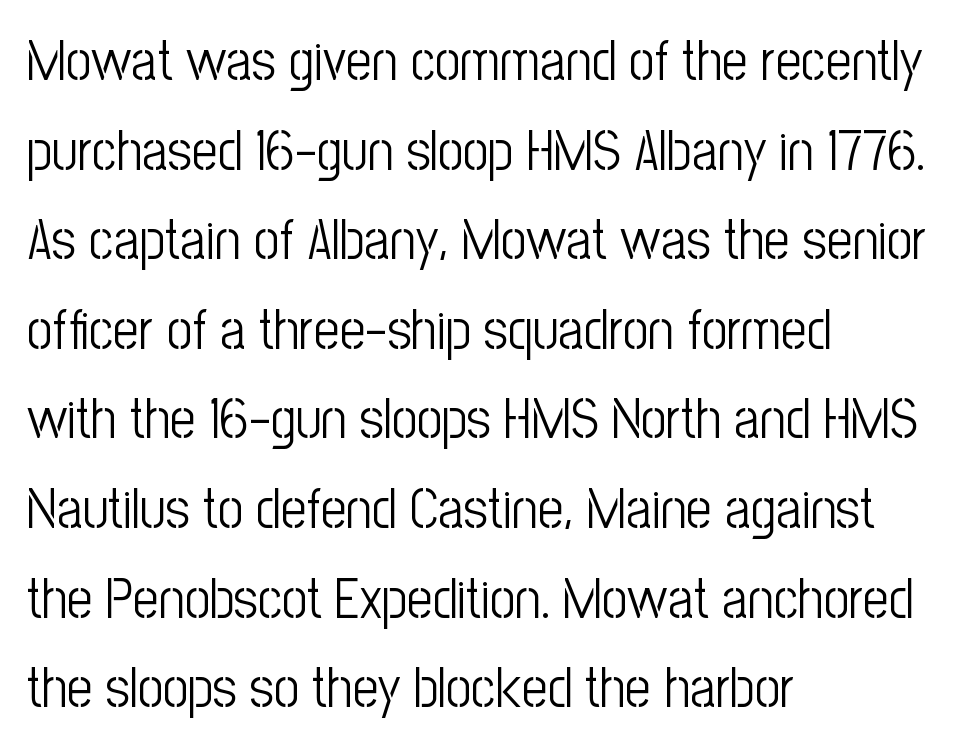
{"serif": "no", "italic": "no", "bold": "no", "weight": "light", "width": "condensed", "stroke_contrast": "low", "x_height": "medium", "monospaced": "no", "underline": "no", "align": "left", "line_spacing": "normal", "line_spacing_ratio": 1.6, "letter_spacing": "normal", "letter_spacing_em": 0.0, "glyph_px": 56}
